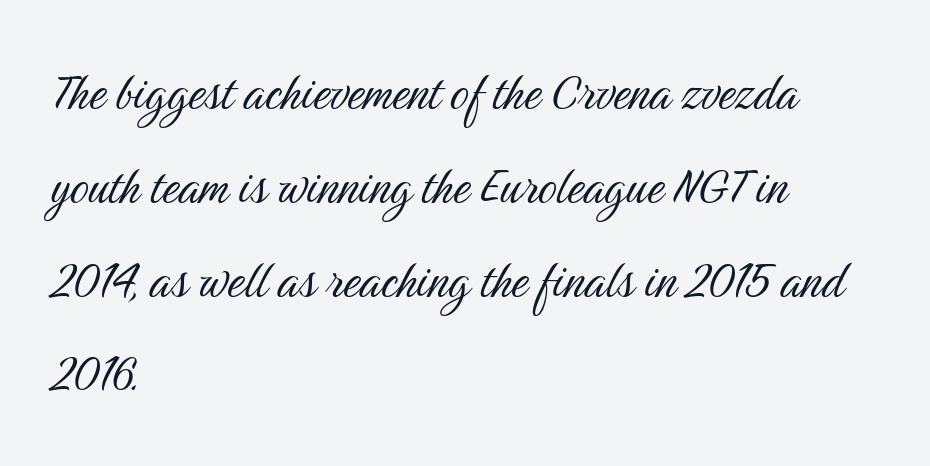
Q: Is the text bold? A: No.
Q: Is the text italic (slanted)? A: Yes.
Q: Is the typeface a serif or a sans-serif typeface? A: Sans-serif.
Q: Is the text underlined? A: No.
Q: How is the paragraph aligned? A: Left-aligned.
Q: Is the spacing between letters normal or unusually wide? A: Normal.
Q: Is the spacing between lines tight, normal or loose? A: Normal.
Q: Width (condensed, normal, or wide)? A: Condensed.
Q: Stroke contrast? A: Medium.
Q: x-height? A: Medium.
Q: Monospaced? A: No.
